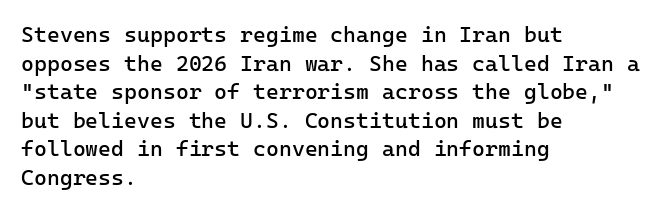
Q: Is the text bold? A: No.
Q: Is the text italic (slanted)? A: No, it is upright.
Q: Is the text underlined? A: No.
Q: How is the paragraph aligned? A: Left-aligned.
Q: Is the spacing between letters normal or unusually wide? A: Normal.
Q: Is the spacing between lines tight, normal or loose? A: Normal.
